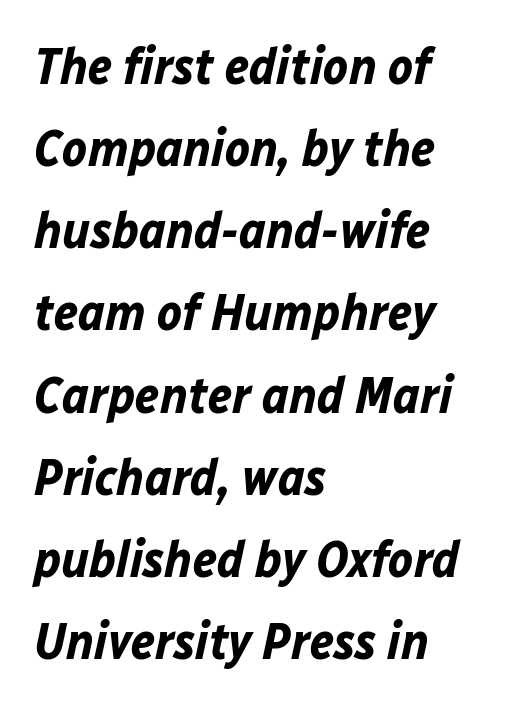
The image shows 52 px bold type, italic (leaning right); set left-aligned, normal line spacing (1.58x), normal letter spacing, not underlined; low stroke contrast and a medium x-height.
